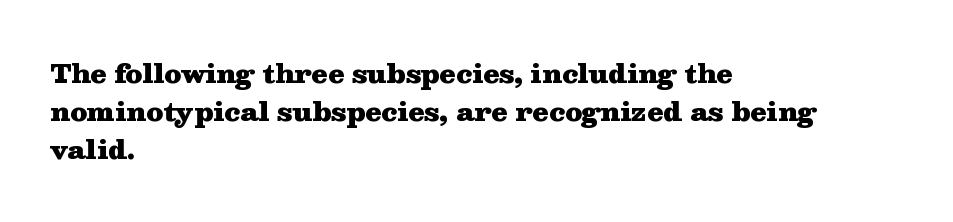
{"italic": "no", "bold": "yes", "underline": "no", "align": "left", "line_spacing": "normal", "line_spacing_ratio": 1.47, "letter_spacing": "normal", "letter_spacing_em": 0.0, "glyph_px": 26}
